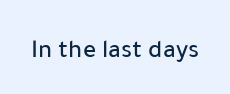
The image shows 26 px text type, upright; set normal letter spacing, not underlined.
